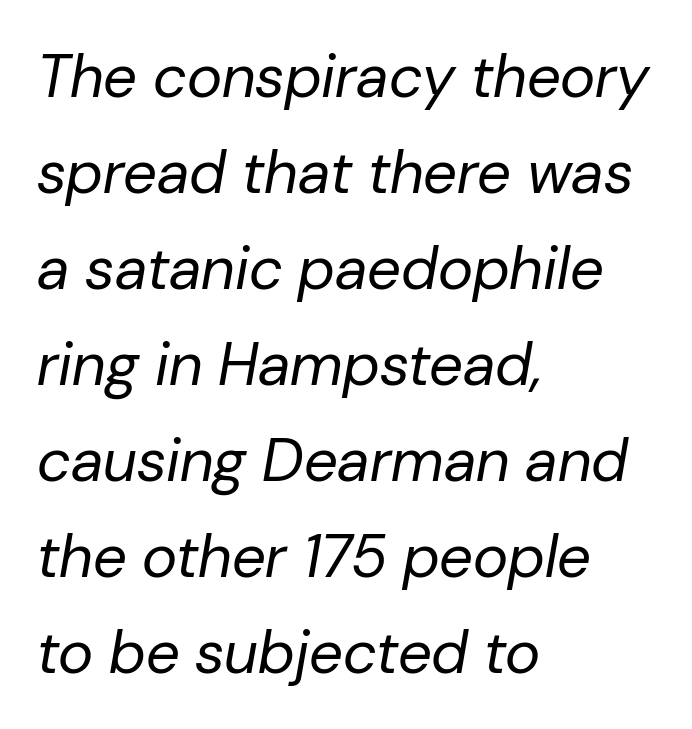
Q: Is the text bold? A: No.
Q: Is the text italic (slanted)? A: Yes, it leans right by about 10 degrees.
Q: Is the text underlined? A: No.
Q: How is the paragraph aligned? A: Left-aligned.
Q: Is the spacing between letters normal or unusually wide? A: Normal.
Q: Is the spacing between lines tight, normal or loose? A: Normal.
Q: Width (condensed, normal, or wide)? A: Normal.
Q: Stroke contrast? A: Low.
Q: x-height? A: Medium.
Q: Monospaced? A: No.
